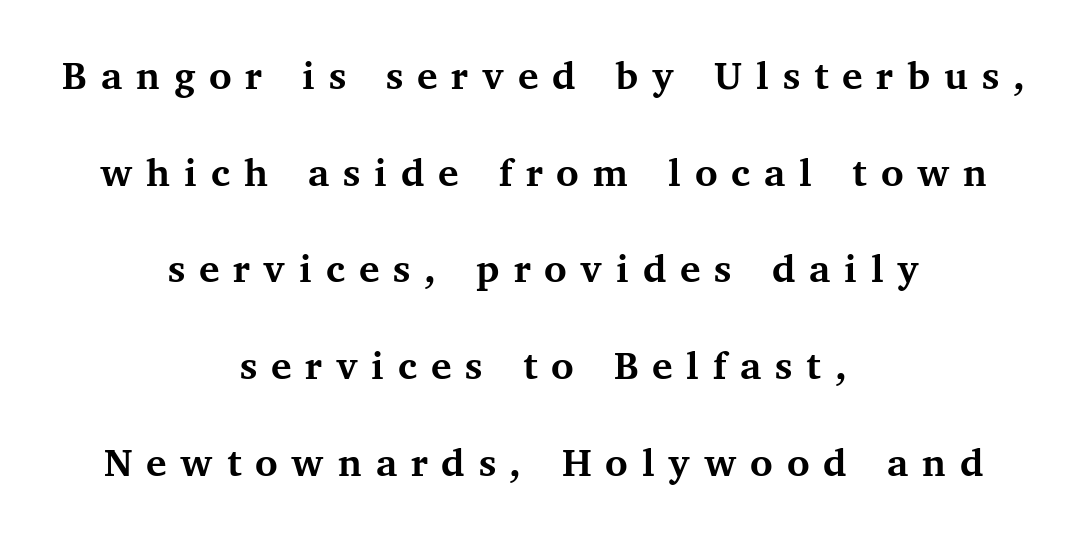
Think of a printed novel: that variable character pitch is what you see here. The glyphs have the mass of a bold cut. The lines in this sample share a center point and differ in where they start and stop. You could only call the tracking loose — the letters float apart.
